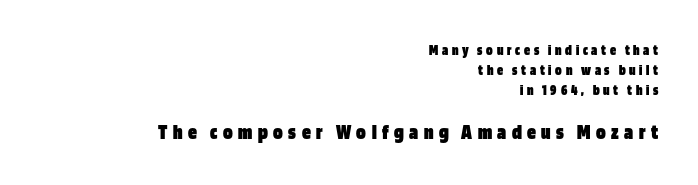
Every letter is thick-stroked: bold, no question. Horizontally, the lines are justified to the trailing edge only. Glyph-to-glyph distance is far greater than everyday printed text. It's the straight-up-and-down kind of type. Caption: upper text group reduced, lower text group enlarged. Students, observe: this is what conventionally led text looks like.
